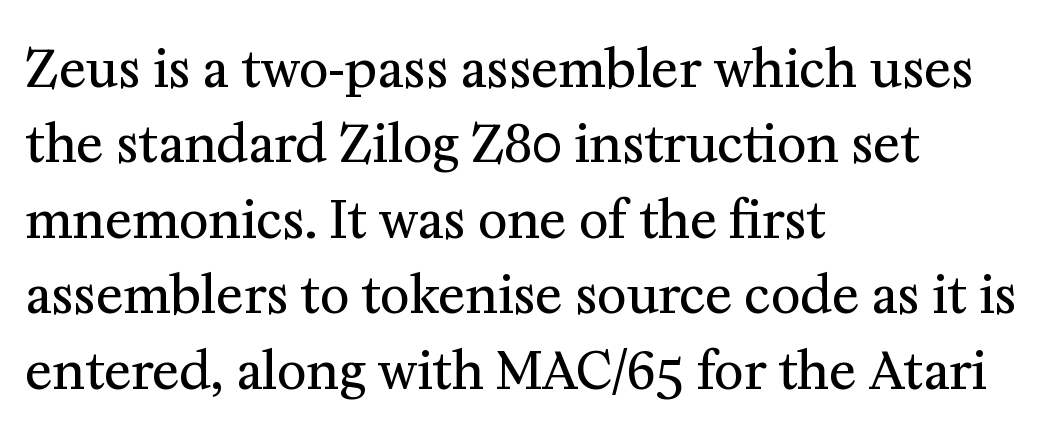
{"serif": "yes", "italic": "no", "bold": "no", "weight": "regular", "width": "normal", "stroke_contrast": "medium", "x_height": "medium", "monospaced": "no", "underline": "no", "align": "left", "line_spacing": "normal", "line_spacing_ratio": 1.48, "letter_spacing": "normal", "letter_spacing_em": 0.0, "glyph_px": 51}
